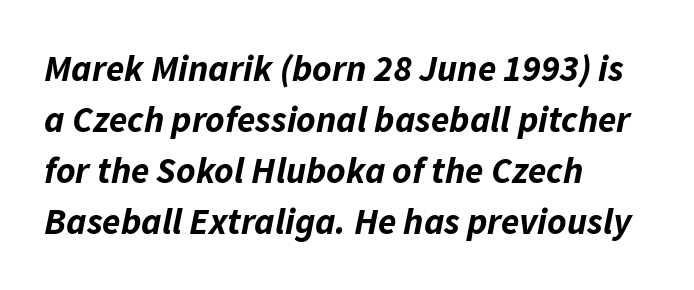
The image shows 37 px bold type, italic (leaning right); set left-aligned, normal line spacing (1.38x), normal letter spacing, not underlined; low stroke contrast and a medium x-height.
